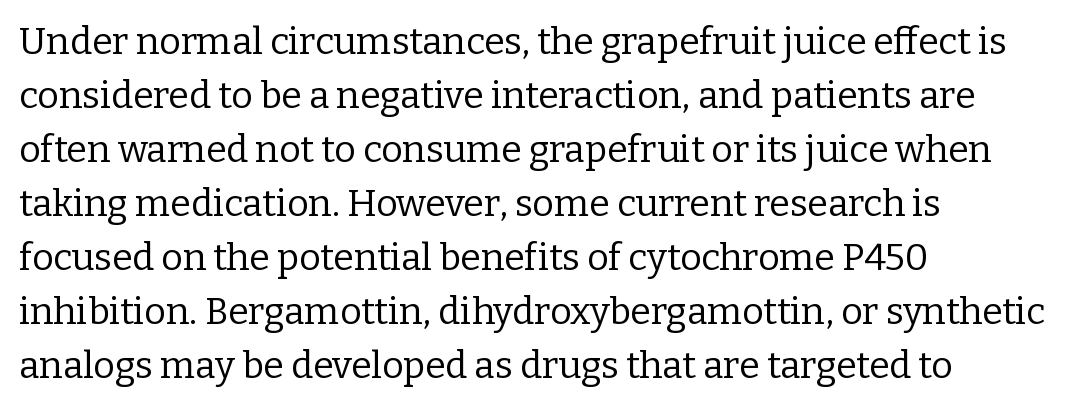
The letters stand straight up with perfectly vertical stems. Check where the strokes stop: tiny serifs finish them off. The passage shown is not underscored anywhere. Is this a fixed-width face? No — the glyphs have proportional, varying widths. The lines sit at an ordinary, default distance from one another. Does extra space separate the letters? No, they use regular spacing.
